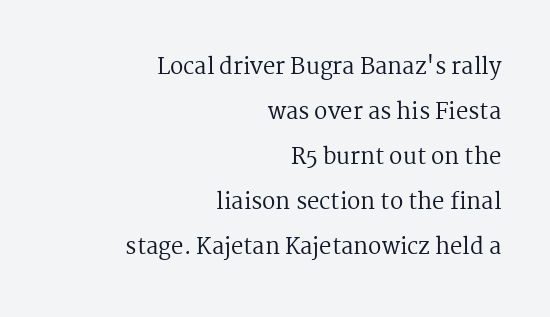
{"italic": "no", "bold": "no", "underline": "no", "align": "right", "line_spacing": "loose", "line_spacing_ratio": 2.05, "letter_spacing": "normal", "letter_spacing_em": 0.0, "glyph_px": 22}
